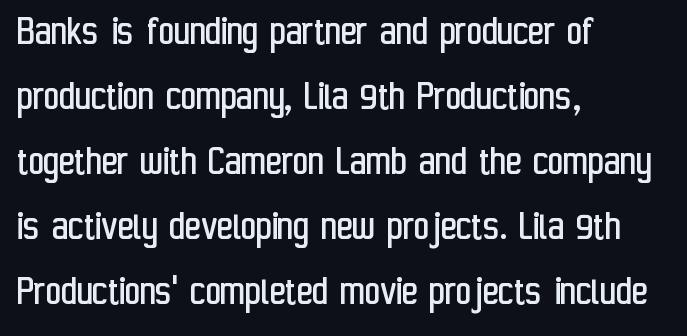
The image shows 43 px regular-weight, condensed sans-serif type, upright; set left-aligned, normal line spacing (1.51x), normal letter spacing, not underlined; low stroke contrast and a medium x-height.
